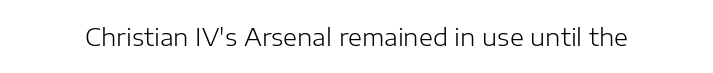
Q: Is the text bold? A: No.
Q: Is the text italic (slanted)? A: No, it is upright.
Q: Is the text underlined? A: No.
Q: Is the spacing between letters normal or unusually wide? A: Normal.
